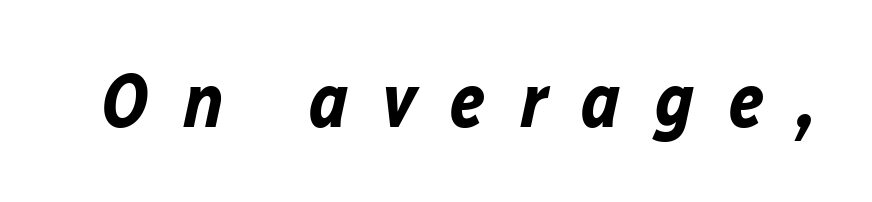
The image shows 76 px bold type, italic (leaning right); set unusually wide letter spacing (+0.45 em), not underlined; low stroke contrast and a medium x-height.
